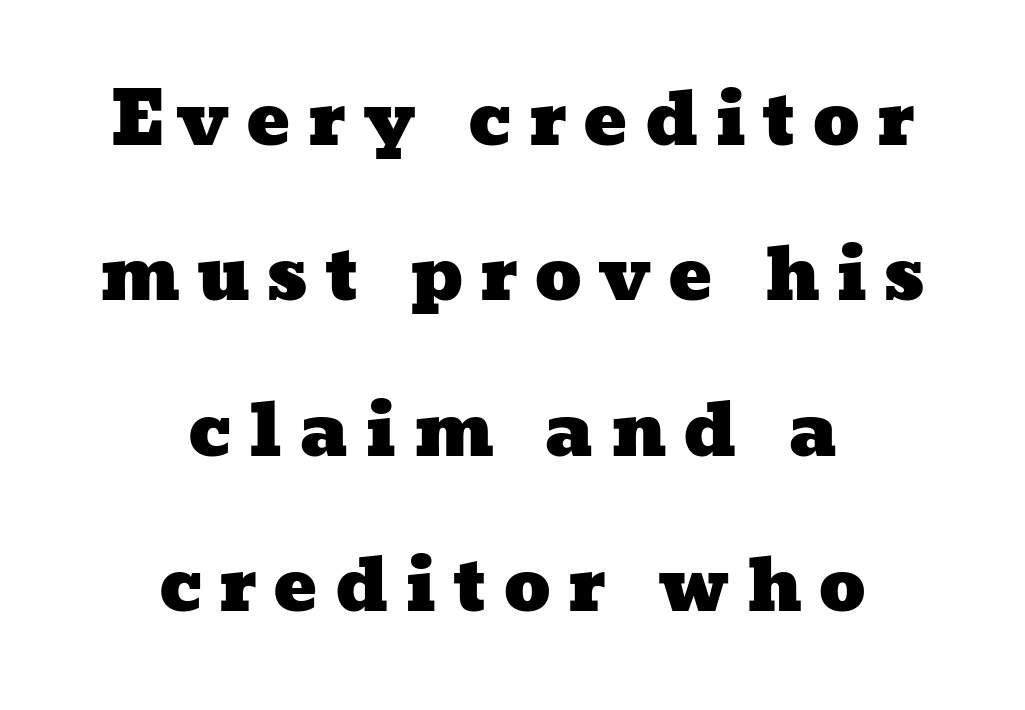
Each letter keeps its own natural width here, so spacing adapts to shape. Glance below the letters and you will spot only blank space. These lines stack symmetrically, like a column narrowing and widening about its center. The letterforms stand isolated, each surrounded by extra space.
